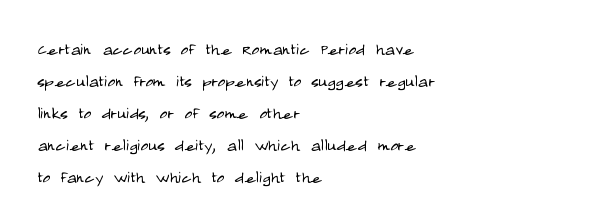
The image shows 21 px text type, upright; set left-aligned, normal line spacing (1.52x), normal letter spacing, not underlined.
